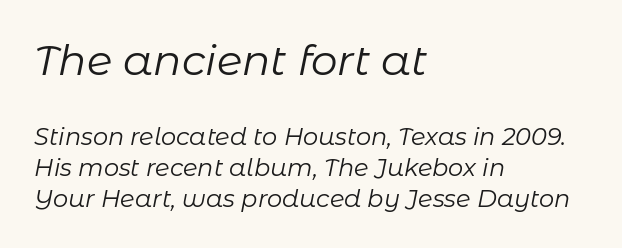
Q: Is the text bold? A: No.
Q: Is the text italic (slanted)? A: Yes, it leans right by about 11 degrees.
Q: Is the text underlined? A: No.
Q: How is the paragraph aligned? A: Left-aligned.
Q: Is the spacing between letters normal or unusually wide? A: Normal.
Q: Is the spacing between lines tight, normal or loose? A: Normal.
Q: Which block of text is set in a larger size, the first (top) or the second (bottom)? A: The first (top) one.
Q: Width (condensed, normal, or wide)? A: Normal.
Q: Stroke contrast? A: Low.
Q: x-height? A: Medium.
Q: Monospaced? A: No.
